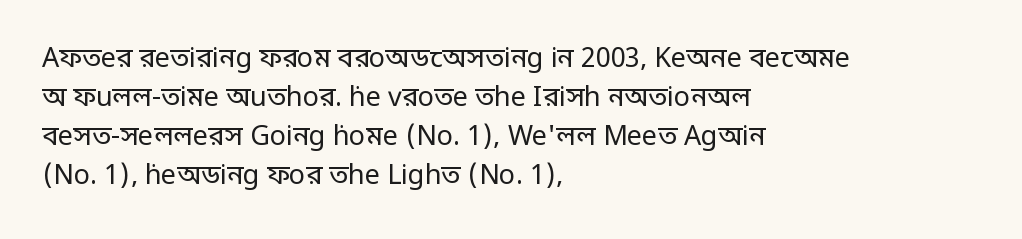
Default kerning and tracking; the words read as compact shapes. No heavy texture on the line: the type isn't bold. A roman cut, with each character standing at attention. Notice how the passage keeps a crisp vertical edge on the left only. Bare-footed words on every line.
